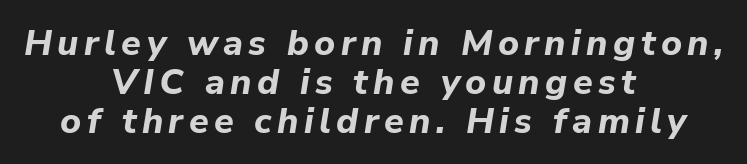
The image shows 36 px bold type, italic (leaning right); set centered, tight line spacing (1.08x), not underlined; low stroke contrast and a medium x-height.
